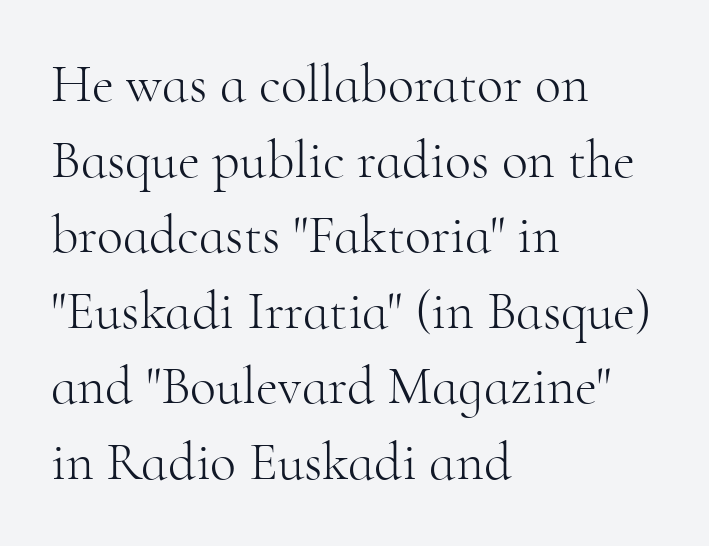
{"serif": "yes", "italic": "no", "bold": "no", "weight": "light", "width": "normal", "stroke_contrast": "high", "x_height": "small", "monospaced": "no", "underline": "no", "align": "left", "line_spacing": "normal", "line_spacing_ratio": 1.4, "letter_spacing": "normal", "letter_spacing_em": 0.0, "glyph_px": 54}
